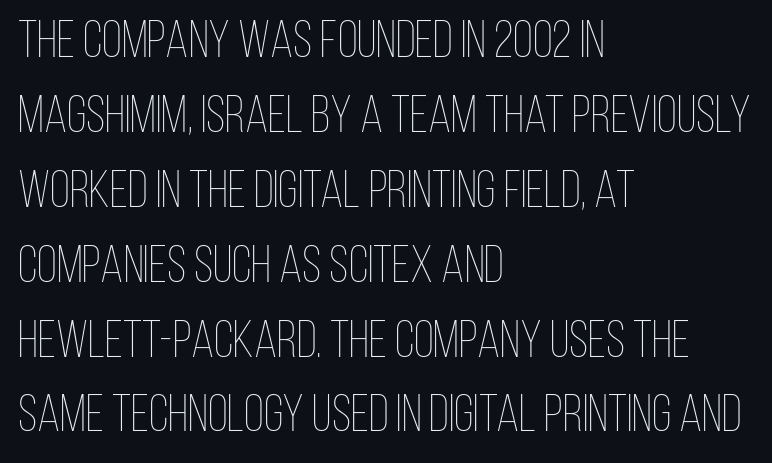
{"italic": "no", "bold": "no", "weight": "thin", "width": "condensed", "stroke_contrast": "low", "x_height": "large", "monospaced": "no", "underline": "no", "align": "left", "line_spacing": "normal", "line_spacing_ratio": 1.44, "letter_spacing": "normal", "letter_spacing_em": 0.0, "glyph_px": 52}
